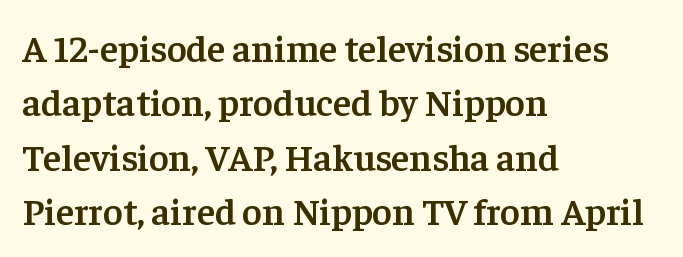
Q: Is the text bold? A: Semi-bold.
Q: Is the text italic (slanted)? A: No, it is upright.
Q: Is the typeface a serif or a sans-serif typeface? A: Serif.
Q: Is the text underlined? A: No.
Q: How is the paragraph aligned? A: Left-aligned.
Q: Is the spacing between letters normal or unusually wide? A: Normal.
Q: Is the spacing between lines tight, normal or loose? A: Normal.
Q: Width (condensed, normal, or wide)? A: Normal.
Q: Stroke contrast? A: Low.
Q: x-height? A: Medium.
Q: Monospaced? A: No.
